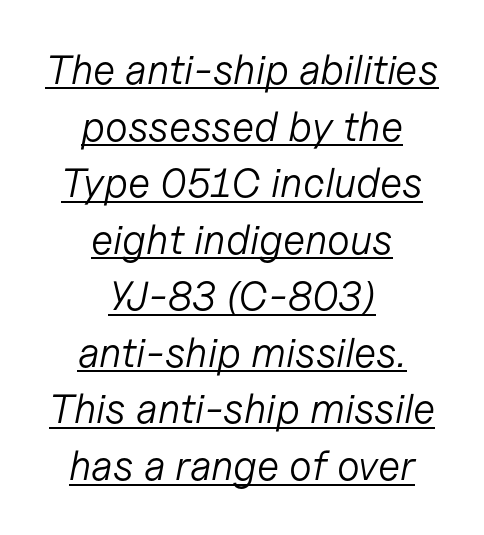
The image shows 41 px light type, italic (leaning right); set centered, normal line spacing (1.38x), normal letter spacing, underlined; low stroke contrast and a medium x-height.
